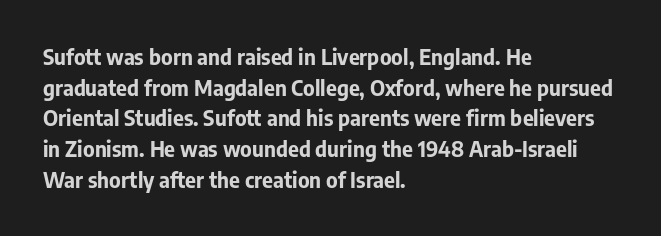
The image shows 21 px bold type, upright; set left-aligned, normal line spacing (1.46x), normal letter spacing, not underlined.
